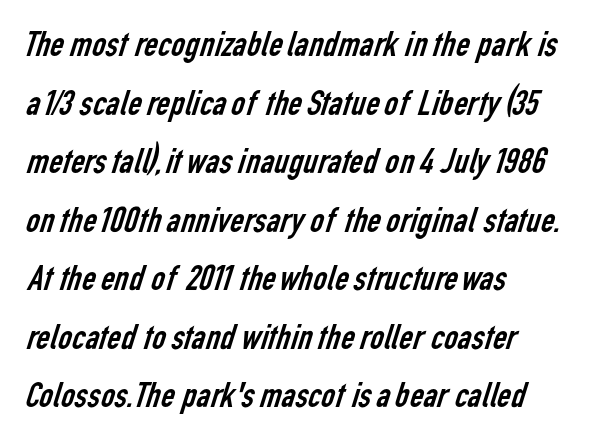
No extra tracking has been applied to these lines. Think of a printed novel: that variable character pitch is what you see here. Are there feet on the stems? There aren't — it's a sans. These lines stack with their left ends in a neat column. No extra ink here — the face is not bold. The gap between lines stays unmarked.
